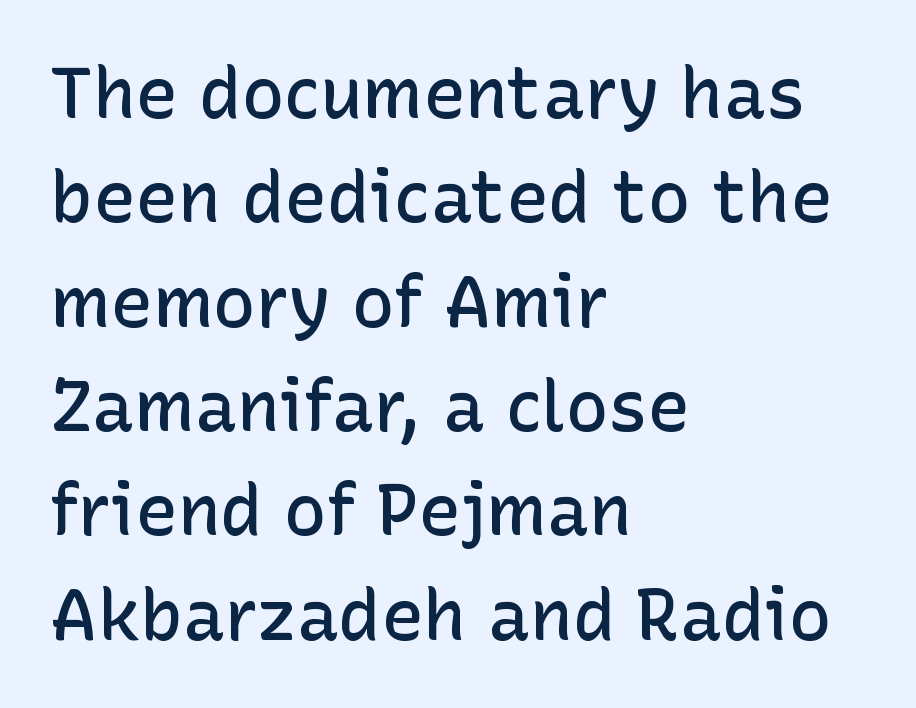
Q: Is the text bold? A: Semi-bold.
Q: Is the text italic (slanted)? A: No, it is upright.
Q: Is the typeface a serif or a sans-serif typeface? A: Sans-serif.
Q: Is the text underlined? A: No.
Q: How is the paragraph aligned? A: Left-aligned.
Q: Is the spacing between letters normal or unusually wide? A: Normal.
Q: Is the spacing between lines tight, normal or loose? A: Normal.
Q: Width (condensed, normal, or wide)? A: Normal.
Q: Stroke contrast? A: Low.
Q: x-height? A: Medium.
Q: Monospaced? A: No.
